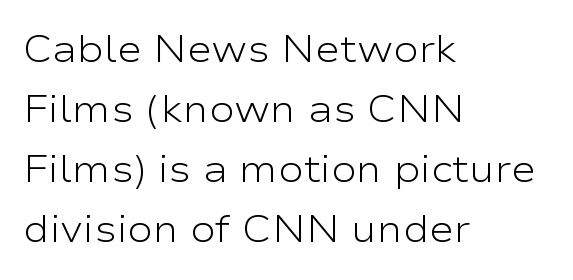
Q: Is the text bold? A: No.
Q: Is the text italic (slanted)? A: No, it is upright.
Q: Is the typeface a serif or a sans-serif typeface? A: Sans-serif.
Q: Is the text underlined? A: No.
Q: How is the paragraph aligned? A: Left-aligned.
Q: Is the spacing between letters normal or unusually wide? A: Normal.
Q: Is the spacing between lines tight, normal or loose? A: Normal.
Q: Width (condensed, normal, or wide)? A: Wide.
Q: Stroke contrast? A: Low.
Q: x-height? A: Medium.
Q: Monospaced? A: No.
